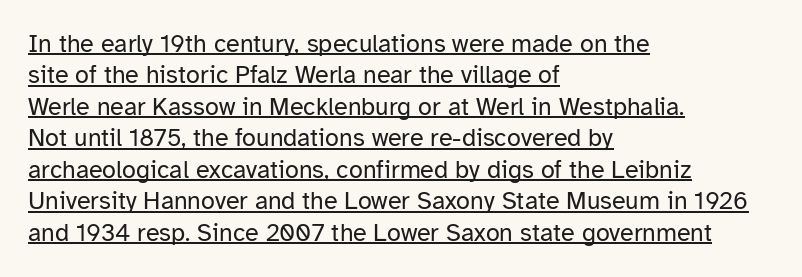
The image shows 25 px text type, upright; set left-aligned, normal line spacing (1.26x), normal letter spacing, underlined.
